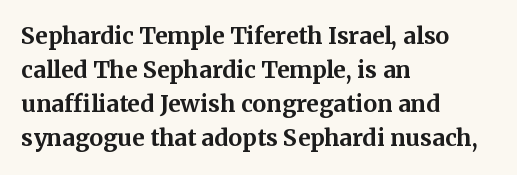
The strip under each line holds only bare page. How are the letters spaced? Ordinarily, with no added tracking. Line spacing here is normal. This rendering uses left alignment, leaving the right contour irregular. When letters stand straight like this, we call the style roman or upright. The rendering uses a bold face; every stroke is thick and dark.
